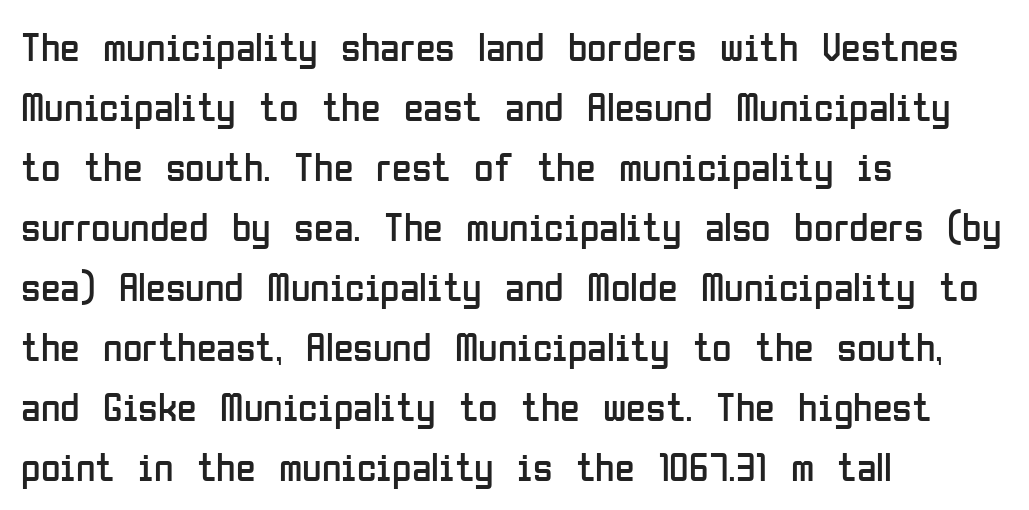
Q: Is the text bold? A: No.
Q: Is the text italic (slanted)? A: No, it is upright.
Q: Is the typeface a serif or a sans-serif typeface? A: Sans-serif.
Q: Is the text underlined? A: No.
Q: How is the paragraph aligned? A: Left-aligned.
Q: Is the spacing between letters normal or unusually wide? A: Normal.
Q: Is the spacing between lines tight, normal or loose? A: Normal.
Q: Width (condensed, normal, or wide)? A: Condensed.
Q: Stroke contrast? A: Low.
Q: x-height? A: Medium.
Q: Monospaced? A: No.
